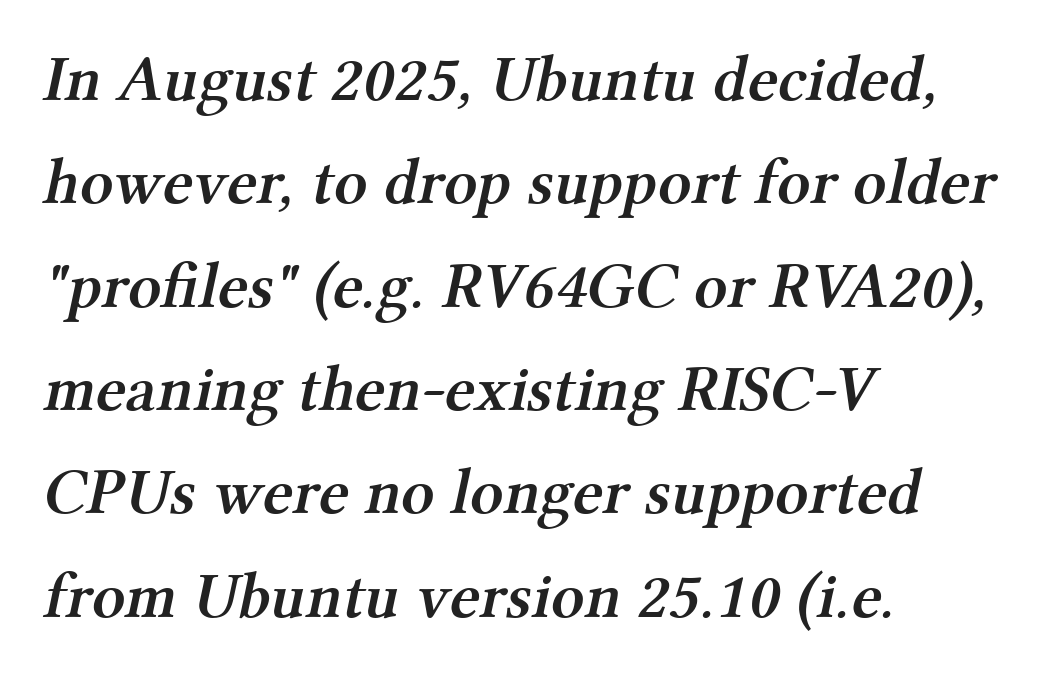
Q: Is the text bold? A: Semi-bold.
Q: Is the typeface a serif or a sans-serif typeface? A: Serif.
Q: Is the text underlined? A: No.
Q: How is the paragraph aligned? A: Left-aligned.
Q: Is the spacing between letters normal or unusually wide? A: Normal.
Q: Is the spacing between lines tight, normal or loose? A: Normal.
Q: Width (condensed, normal, or wide)? A: Normal.
Q: Stroke contrast? A: Medium.
Q: x-height? A: Medium.
Q: Monospaced? A: No.
